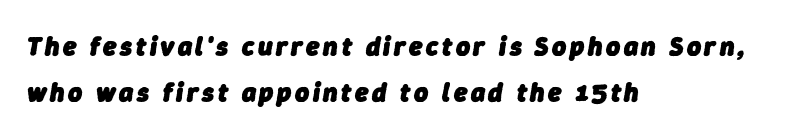
{"italic": "yes", "lean": "right", "slant_degrees": 9, "bold": "yes", "underline": "no", "align": "left", "line_spacing": "normal", "line_spacing_ratio": 1.7, "glyph_px": 27}
